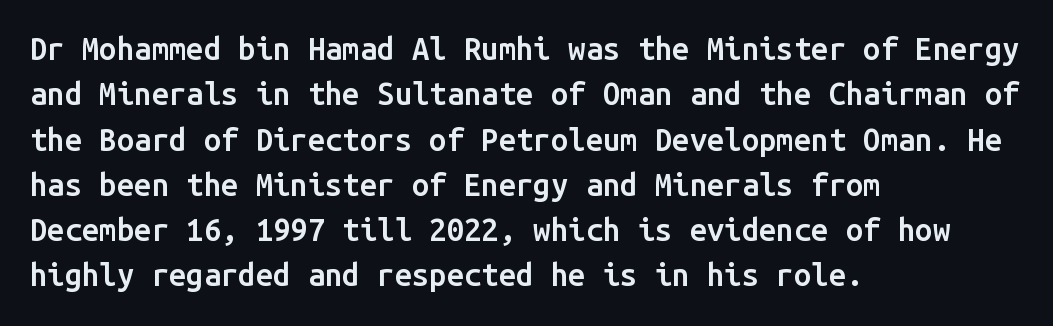
The words here are not underlined. The letterforms sit shoulder to shoulder at normal distance. Students, observe: this is what conventionally led text looks like. Monospaced: the letters line up in strict vertical columns. The font's upright variant was chosen for this text. Stems and bowls a touch heavier than normal — semibold.
